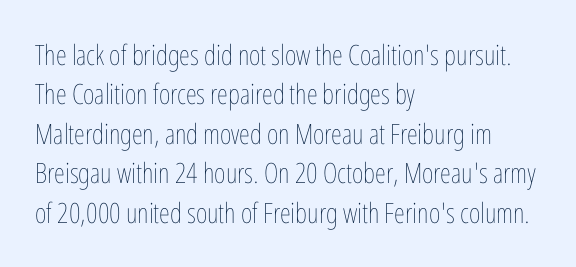
Q: Is the text bold? A: No.
Q: Is the text italic (slanted)? A: No, it is upright.
Q: Is the text underlined? A: No.
Q: How is the paragraph aligned? A: Left-aligned.
Q: Is the spacing between letters normal or unusually wide? A: Normal.
Q: Is the spacing between lines tight, normal or loose? A: Normal.
Q: Width (condensed, normal, or wide)? A: Condensed.
Q: Stroke contrast? A: Low.
Q: x-height? A: Medium.
Q: Monospaced? A: No.
